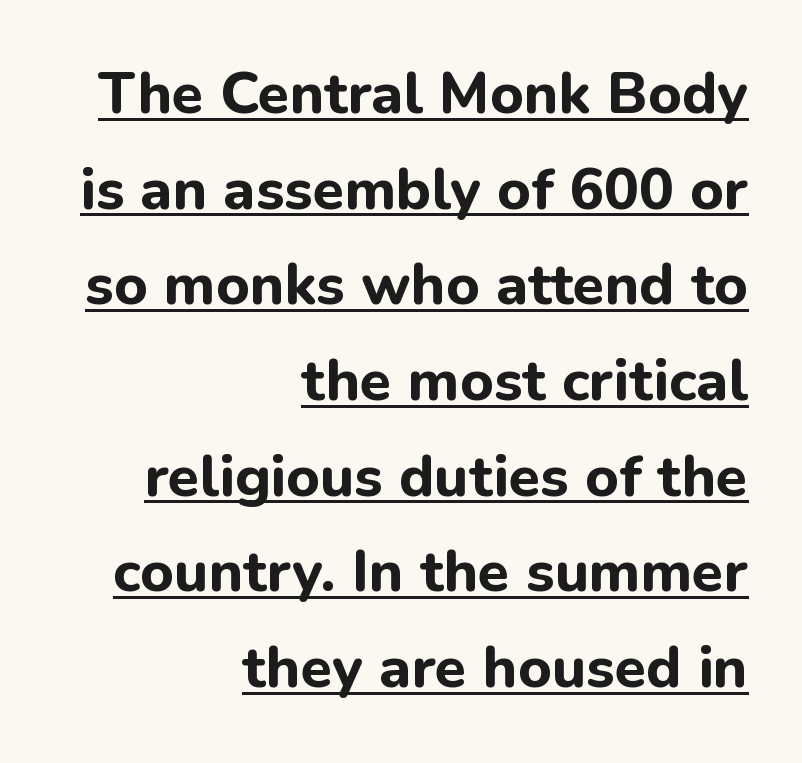
Q: Is the text bold? A: Yes.
Q: Is the text italic (slanted)? A: No, it is upright.
Q: Is the typeface a serif or a sans-serif typeface? A: Sans-serif.
Q: Is the text underlined? A: Yes.
Q: How is the paragraph aligned? A: Right-aligned.
Q: Is the spacing between letters normal or unusually wide? A: Normal.
Q: Is the spacing between lines tight, normal or loose? A: Normal.
Q: Width (condensed, normal, or wide)? A: Normal.
Q: Stroke contrast? A: Low.
Q: x-height? A: Medium.
Q: Monospaced? A: No.
